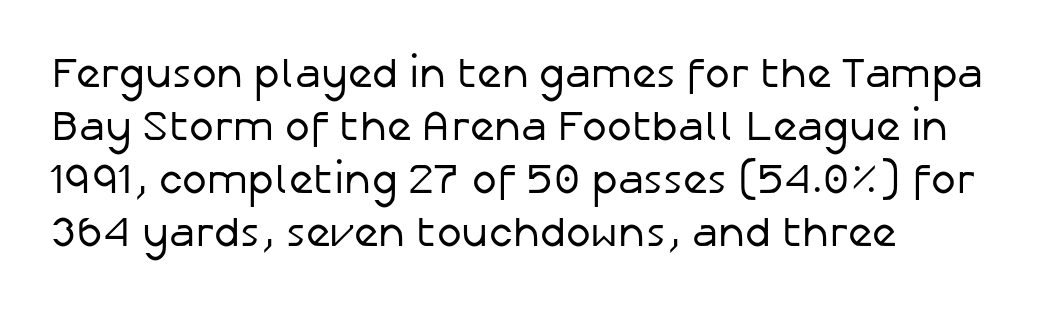
{"serif": "no", "italic": "no", "bold": "no", "weight": "regular", "width": "normal", "stroke_contrast": "low", "x_height": "medium", "monospaced": "no", "underline": "no", "align": "left", "line_spacing": "normal", "line_spacing_ratio": 1.26, "letter_spacing": "normal", "letter_spacing_em": 0.0, "glyph_px": 42}
